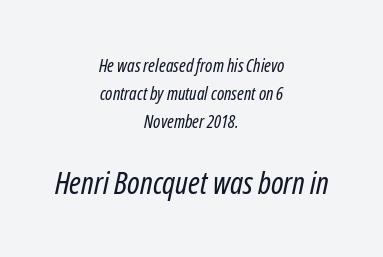
The rendering applies a slant to the glyphs. Varying glyph widths throughout — classic text-font behaviour. The lines sit at an ordinary, default distance from one another. The designer gave the closing block more size than the opening block.
